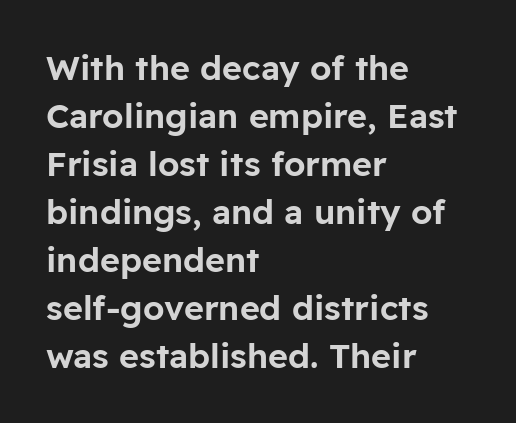
Do the characters align in a grid? No, the font is proportional. Tracking here is standard; glyphs follow each other at the usual distance. Type without underlining. Font category for this specimen: sans-serif. A student would call this left alignment; a typographer would say flush left, rag right.
